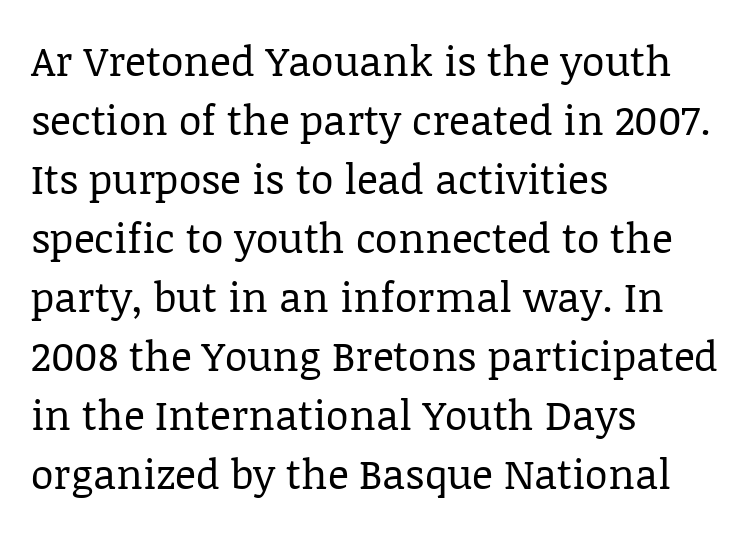
Q: Is the text bold? A: No.
Q: Is the text italic (slanted)? A: No, it is upright.
Q: Is the typeface a serif or a sans-serif typeface? A: Serif.
Q: Is the text underlined? A: No.
Q: How is the paragraph aligned? A: Left-aligned.
Q: Is the spacing between letters normal or unusually wide? A: Normal.
Q: Is the spacing between lines tight, normal or loose? A: Normal.
Q: Width (condensed, normal, or wide)? A: Normal.
Q: Stroke contrast? A: Low.
Q: x-height? A: Large.
Q: Monospaced? A: No.
